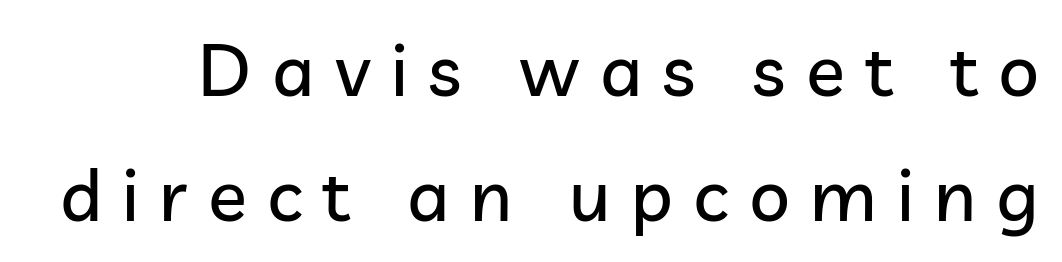
The image shows 72 px sans-serif type, upright; set line spacing 1.73x, unusually wide letter spacing (+0.28 em), not underlined; low stroke contrast and a medium x-height.
